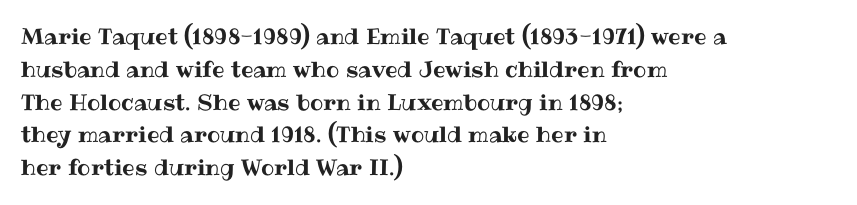
Q: Is the text italic (slanted)? A: No, it is upright.
Q: Is the text underlined? A: No.
Q: How is the paragraph aligned? A: Left-aligned.
Q: Is the spacing between letters normal or unusually wide? A: Normal.
Q: Is the spacing between lines tight, normal or loose? A: Normal.
